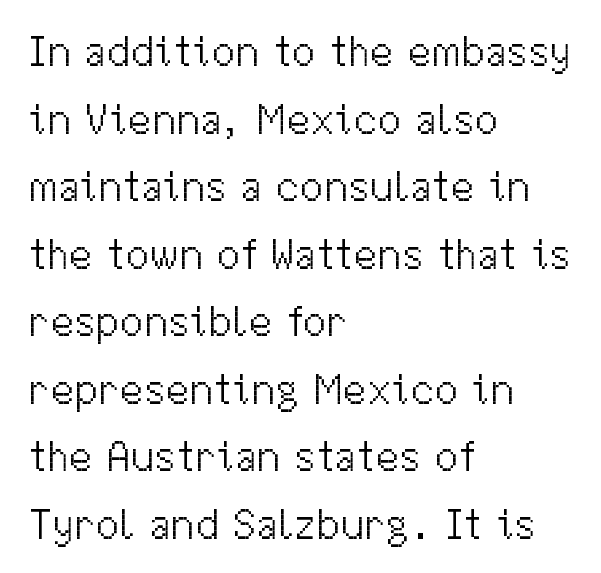
{"serif": "no", "italic": "no", "bold": "no", "weight": "light", "width": "normal", "stroke_contrast": "medium", "x_height": "medium", "monospaced": "no", "underline": "no", "align": "left", "line_spacing": "normal", "line_spacing_ratio": 1.57, "letter_spacing": "normal", "letter_spacing_em": 0.0, "glyph_px": 43}
